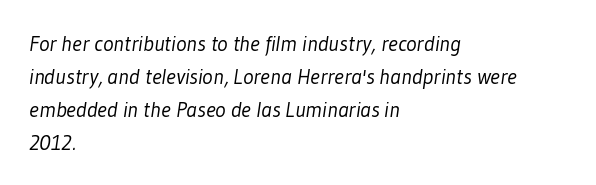
Students, note that the glyphs here touch the page at normal intervals. The lines are quadded left. Weight: not bold — regular or lighter. Vertically, the passage feels balanced, rows spaced as you'd expect. The baseline area is clear.
